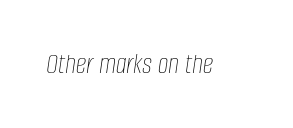
Characters follow at the spacing the type designer built in. The words here are not underlined. There's an unmistakable incline to the writing here. This reads as an unemphasized weight, regular at the heaviest. The rendering uses natural spacing where letterforms have individual widths.
